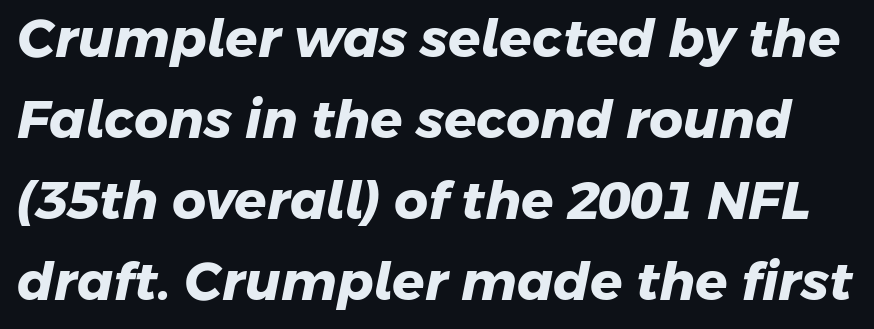
Q: Is the text bold? A: Yes.
Q: Is the typeface a serif or a sans-serif typeface? A: Sans-serif.
Q: Is the text underlined? A: No.
Q: Is the spacing between letters normal or unusually wide? A: Normal.
Q: Is the spacing between lines tight, normal or loose? A: Normal.
Q: Width (condensed, normal, or wide)? A: Normal.
Q: Stroke contrast? A: Low.
Q: x-height? A: Medium.
Q: Monospaced? A: No.
